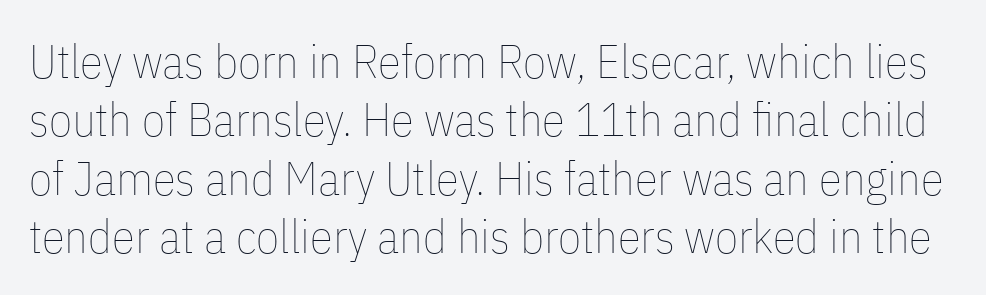
{"italic": "no", "bold": "no", "weight": "thin", "width": "condensed", "stroke_contrast": "low", "x_height": "medium", "monospaced": "no", "underline": "no", "line_spacing_ratio": 1.24, "letter_spacing": "normal", "letter_spacing_em": 0.0, "glyph_px": 47}
